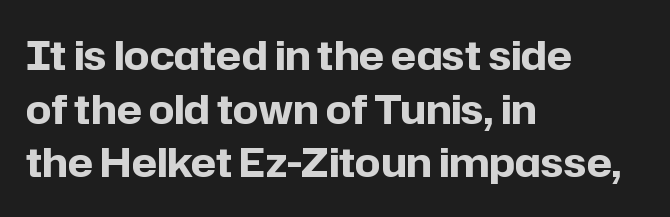
The image shows 40 px bold sans-serif type, upright; set left-aligned, normal line spacing (1.34x), normal letter spacing, not underlined; low stroke contrast and a medium x-height.
